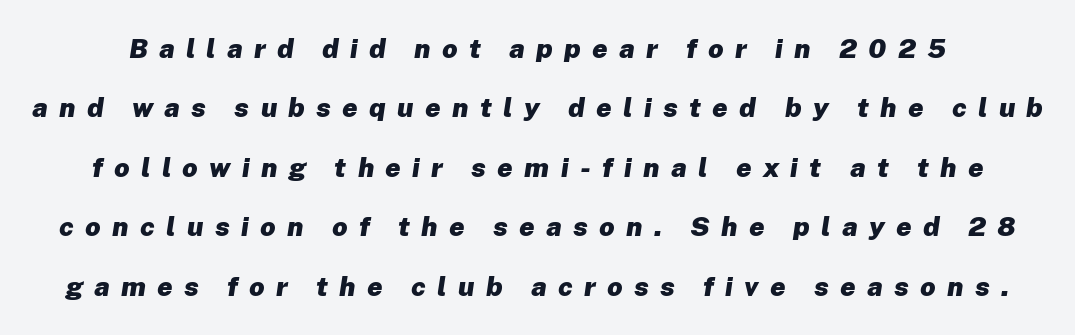
{"italic": "yes", "lean": "right", "slant_degrees": 8, "bold": "yes", "underline": "no", "line_spacing": "loose", "line_spacing_ratio": 2.2, "letter_spacing": "wide", "letter_spacing_em": 0.42, "glyph_px": 27}
